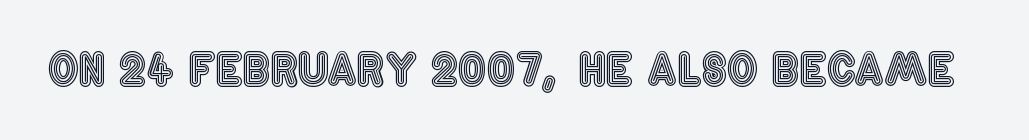
Q: Is the text italic (slanted)? A: No, it is upright.
Q: Is the text underlined? A: No.
Q: Is the spacing between letters normal or unusually wide? A: Normal.
Q: Width (condensed, normal, or wide)? A: Condensed.
Q: x-height? A: Large.
Q: Monospaced? A: No.
